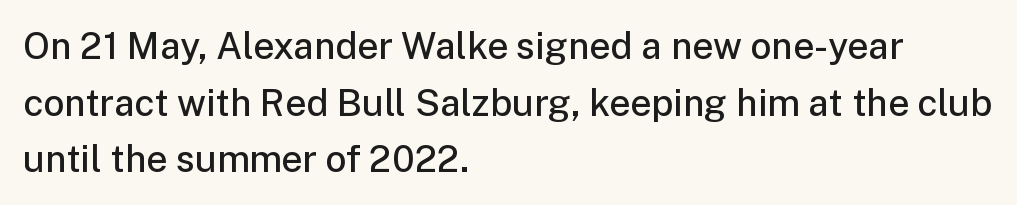
Q: Is the text bold? A: Semi-bold.
Q: Is the text italic (slanted)? A: No, it is upright.
Q: Is the typeface a serif or a sans-serif typeface? A: Sans-serif.
Q: Is the text underlined? A: No.
Q: How is the paragraph aligned? A: Left-aligned.
Q: Is the spacing between letters normal or unusually wide? A: Normal.
Q: Is the spacing between lines tight, normal or loose? A: Normal.
Q: Width (condensed, normal, or wide)? A: Normal.
Q: Stroke contrast? A: Low.
Q: x-height? A: Medium.
Q: Monospaced? A: No.
